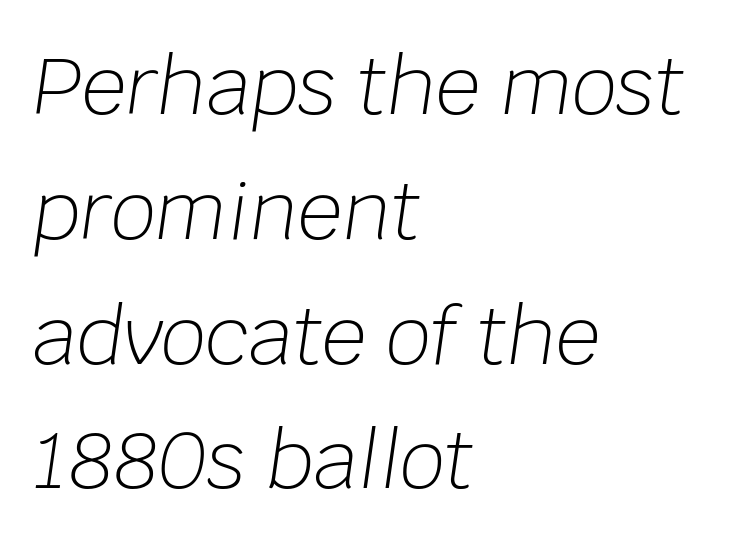
Summary of weight: not heavy and not bold. If you drew a line through each stem, it would be angled. The block of text has a typical density, with ordinary space between rows. Caption: multi-line text, flush left, ragged right.
